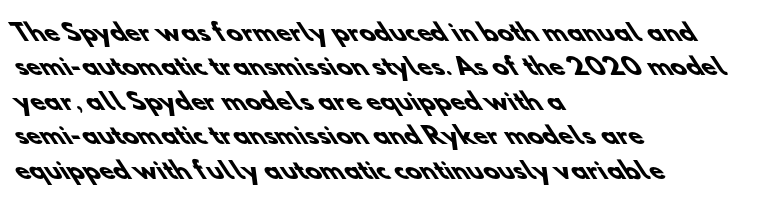
The area under the type is left untouched. Line starts are locked; line ends wander. Regarding leading, the lines here are spaced in the standard way. Heavy, bold letterforms.
